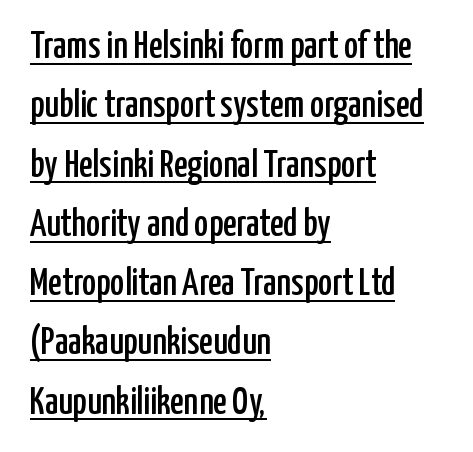
The image shows 38 px condensed sans-serif type, upright; set left-aligned, normal line spacing (1.56x), normal letter spacing, underlined; low stroke contrast and a medium x-height.
